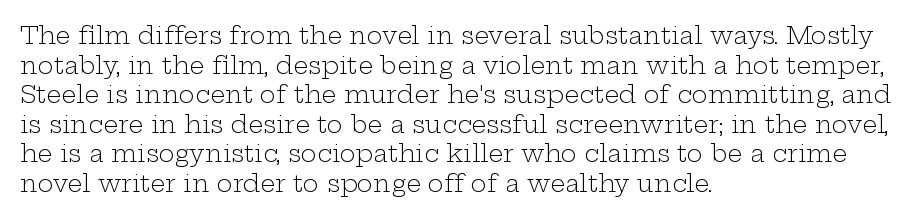
Words appear dense and cohesive because spacing is normal. Stem width sits at or under what a default text font uses. Honestly, there is no underline to notice here at all. The lettering stays uniformly vertical, giving the passage a roman look.
